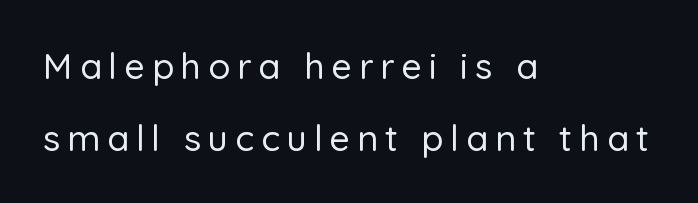
Q: Is the text italic (slanted)? A: No, it is upright.
Q: Is the typeface a serif or a sans-serif typeface? A: Sans-serif.
Q: Is the text underlined? A: No.
Q: How is the paragraph aligned? A: Left-aligned.
Q: Is the spacing between lines tight, normal or loose? A: Loose.
Q: Width (condensed, normal, or wide)? A: Normal.
Q: Stroke contrast? A: Low.
Q: x-height? A: Medium.
Q: Monospaced? A: No.
